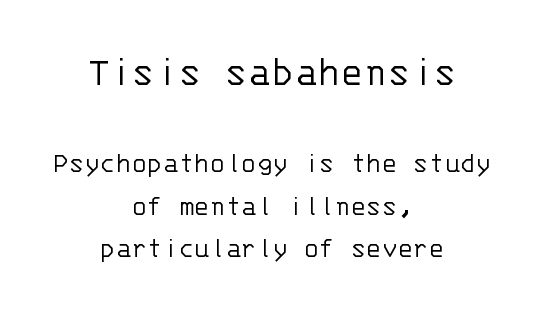
{"serif": "no", "italic": "no", "bold": "no", "weight": "light", "width": "normal", "stroke_contrast": "low", "x_height": "large", "monospaced": "yes", "underline": "no", "align": "center", "line_spacing": "normal", "line_spacing_ratio": 1.46, "letter_spacing": "normal", "letter_spacing_em": 0.0, "larger_block": "first", "size_ratio": 1.48, "glyph_px": 43}
